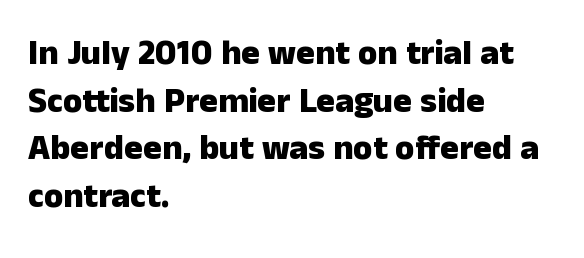
{"serif": "no", "italic": "no", "bold": "yes", "weight": "heavy", "width": "normal", "stroke_contrast": "low", "x_height": "medium", "monospaced": "no", "underline": "no", "align": "left", "line_spacing": "normal", "line_spacing_ratio": 1.36, "letter_spacing": "normal", "letter_spacing_em": 0.0, "glyph_px": 35}
